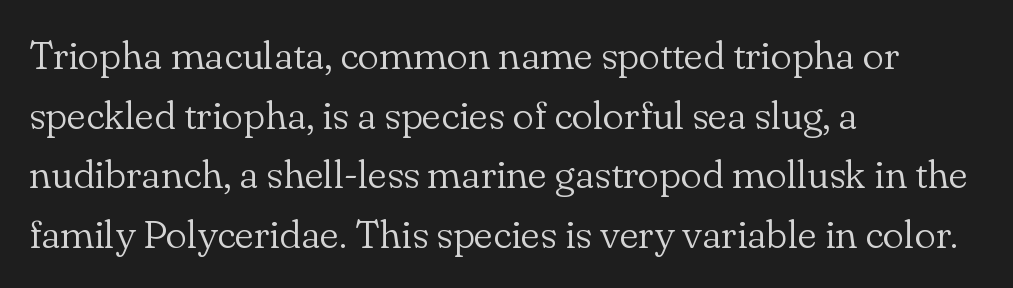
{"serif": "yes", "italic": "no", "bold": "no", "weight": "light", "width": "normal", "stroke_contrast": "low", "x_height": "small", "monospaced": "no", "underline": "no", "align": "left", "line_spacing": "normal", "line_spacing_ratio": 1.49, "letter_spacing": "normal", "letter_spacing_em": 0.0, "glyph_px": 40}
